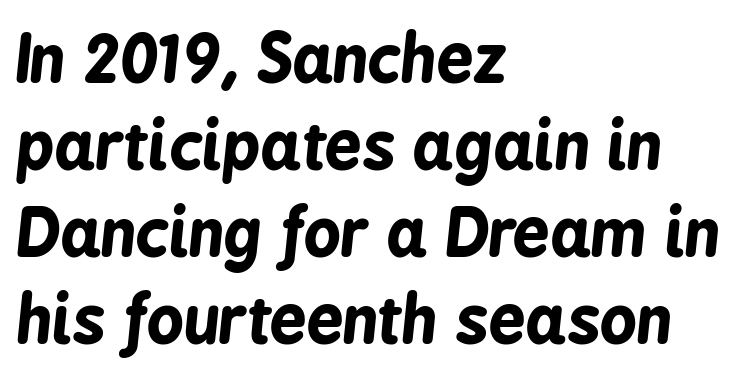
Honestly, there is no underline to notice here at all. Is the type bold? Yes — the strokes are clearly thick and heavy. Vertically, the passage feels balanced, rows spaced as you'd expect. Standard letterfit; no display-style spreading of the glyphs. The text carries the slant typical of an italic or oblique font. Varying glyph widths throughout — classic text-font behaviour.
